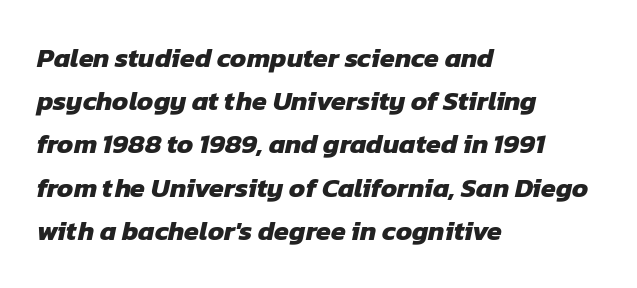
{"bold": "yes", "underline": "no", "align": "left", "line_spacing": "normal", "line_spacing_ratio": 1.6, "letter_spacing": "normal", "letter_spacing_em": 0.0, "glyph_px": 27}
